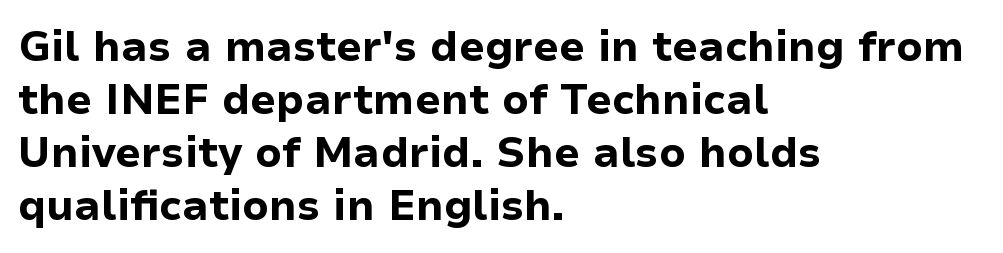
{"serif": "no", "italic": "no", "bold": "yes", "weight": "bold", "width": "normal", "stroke_contrast": "low", "x_height": "medium", "monospaced": "no", "underline": "no", "align": "left", "line_spacing": "normal", "line_spacing_ratio": 1.26, "letter_spacing": "normal", "letter_spacing_em": 0.0, "glyph_px": 42}
